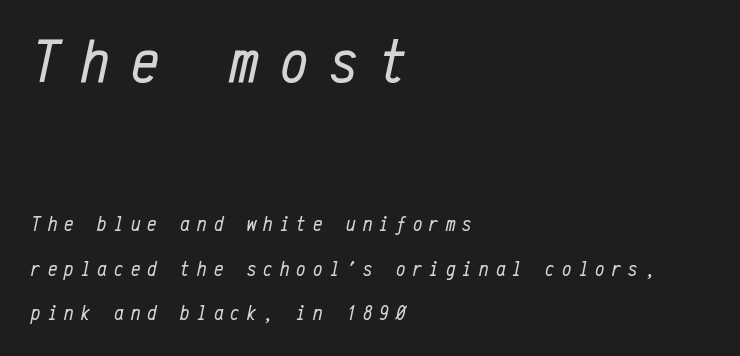
{"italic": "yes", "lean": "right", "slant_degrees": 12, "bold": "no", "weight": "regular", "width": "condensed", "stroke_contrast": "low", "x_height": "medium", "monospaced": "yes", "underline": "no", "align": "left", "line_spacing": "loose", "line_spacing_ratio": 2.11, "letter_spacing": "wide", "letter_spacing_em": 0.34, "larger_block": "first", "size_ratio": 3.0, "glyph_px": 63}
